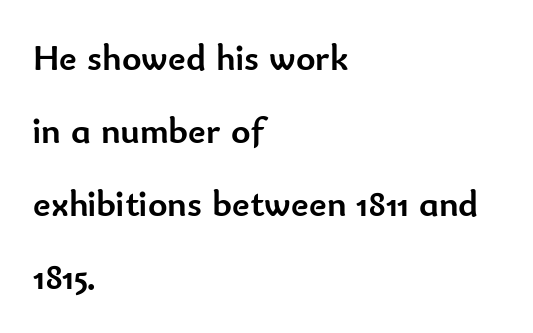
{"serif": "no", "italic": "no", "bold": "yes", "weight": "semibold", "width": "normal", "stroke_contrast": "low", "x_height": "small", "monospaced": "no", "underline": "no", "align": "left", "line_spacing": "loose", "line_spacing_ratio": 1.97, "letter_spacing": "normal", "letter_spacing_em": 0.0, "glyph_px": 37}
